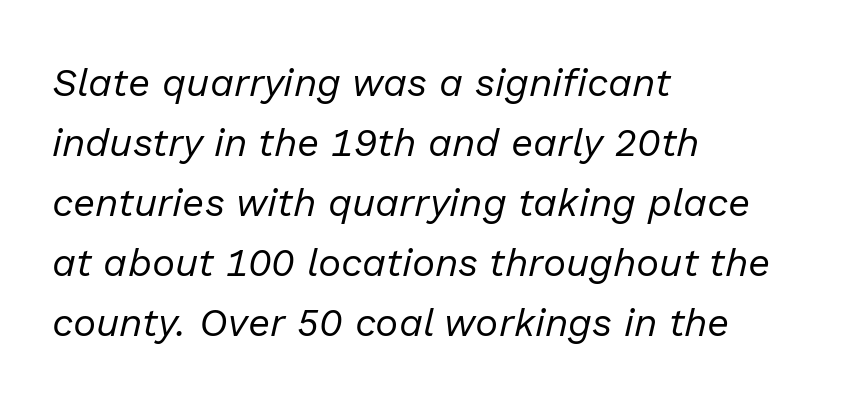
The words here are not underlined. Short note: letters normally spaced. The rows are spaced the way most documents space them. Does the copy run flush right? No — it runs flush left. Characters are canted at an angle relative to the baseline's perpendicular.
